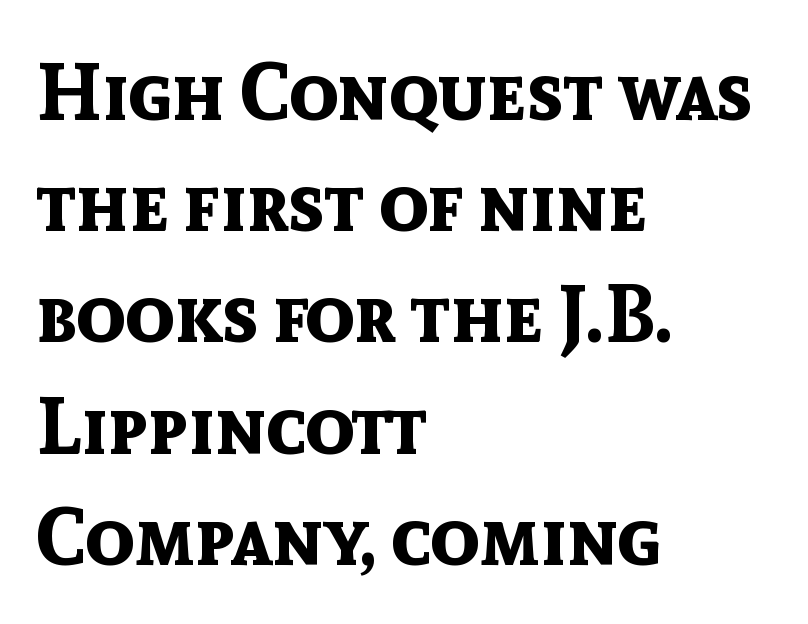
{"serif": "no", "italic": "no", "bold": "yes", "weight": "bold", "width": "normal", "x_height": "medium", "monospaced": "no", "underline": "no", "align": "left", "line_spacing": "normal", "line_spacing_ratio": 1.39, "letter_spacing": "normal", "letter_spacing_em": 0.0, "glyph_px": 80}
